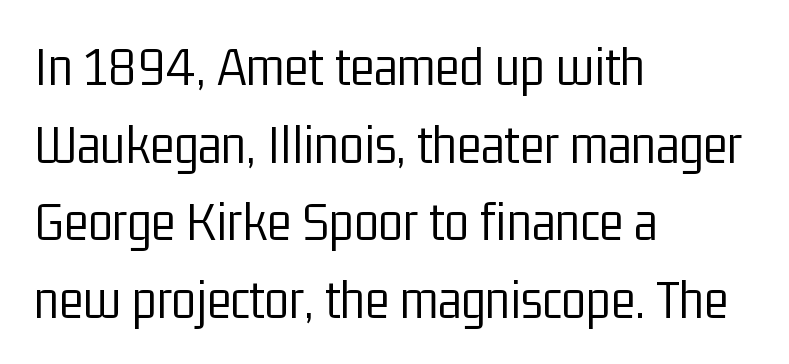
{"serif": "no", "italic": "no", "bold": "no", "weight": "light", "width": "condensed", "stroke_contrast": "low", "x_height": "medium", "monospaced": "no", "underline": "no", "align": "left", "line_spacing": "normal", "line_spacing_ratio": 1.36, "letter_spacing": "normal", "letter_spacing_em": 0.0, "glyph_px": 57}
